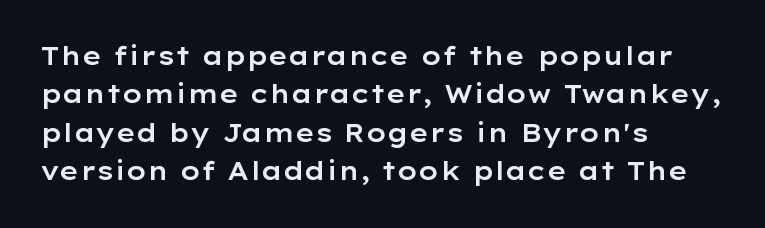
These lines stack with their left ends in a neat column. This is the regular roman posture of the typeface. Leading matches the norm, producing a regular column. No extra tracking has been applied to these lines. Type without underlining.
